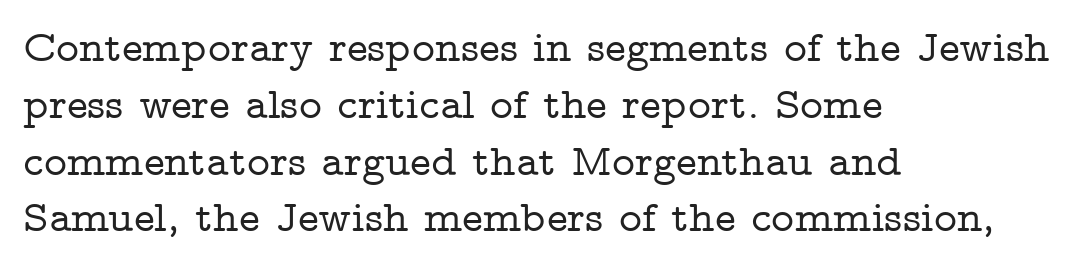
The type family on display is of the serif kind. Rows of type keep a routine distance in the vertical direction. These lines keep a tight, regular rhythm from letter to letter. Underlining? Definitely not there.
